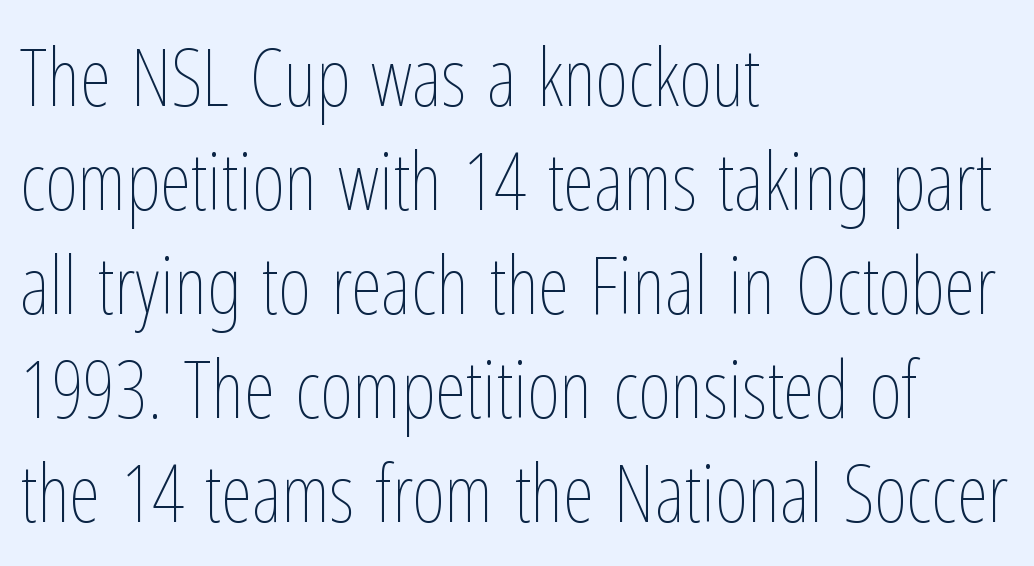
Spacing verdict: proportional, widths tailored to each character. Each word holds together tightly as a unit, with standard inter-letter gaps. Left-aligned paragraph, ragged on the right. No extra ink here — the face is not bold. The type sits square on the baseline with zero lean. The space beneath each line is pristine and unruled.
